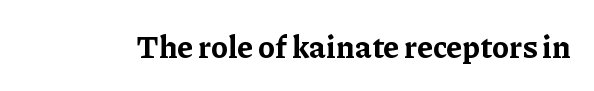
The face used here is proportionally spaced, like ordinary book or web type. Designer's note — italics off, roman on. A typesetter would call this zero additional tracking. Thick stems and heavy bowls — unmistakably bold. Stroke terminals: seriffed. Descenders are the only things crossing below the line.
